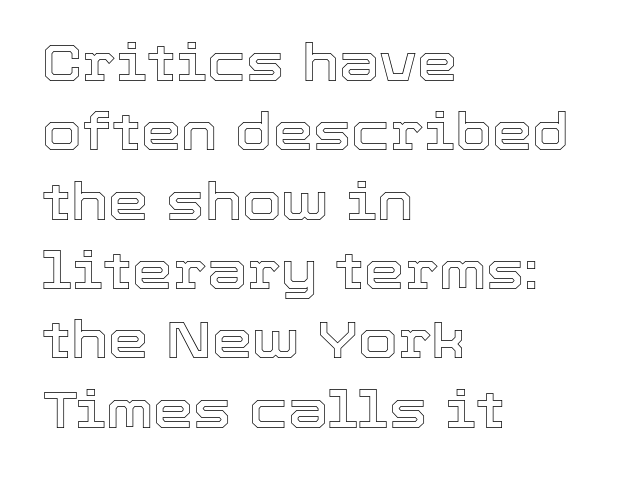
{"italic": "no", "width": "normal", "x_height": "medium", "monospaced": "no", "underline": "no", "align": "left", "line_spacing": "normal", "line_spacing_ratio": 1.36, "letter_spacing": "normal", "letter_spacing_em": 0.0, "glyph_px": 51}
